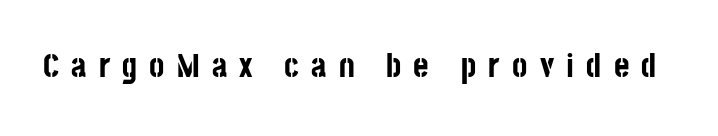
The image shows 33 px bold, condensed sans-serif type, upright; set unusually wide letter spacing (+0.37 em), not underlined; low stroke contrast and a large x-height.
